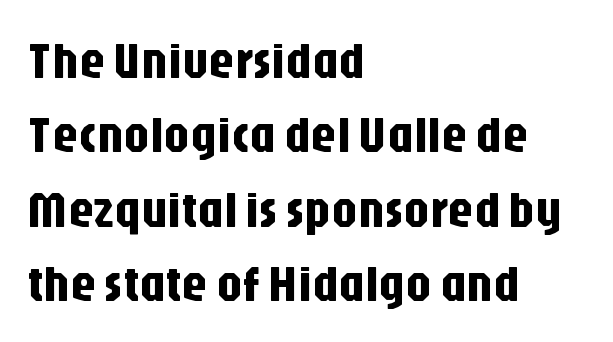
A typesetter would call this proportional, since set widths differ per character. Has an underline been added? It has not. No feet cap the strokes, marking this as sans-serif type. This rendering leaves character spacing at its baseline value. One glance says typical: line gaps are just what's usual. Characters remain perfectly vertical along every line.
